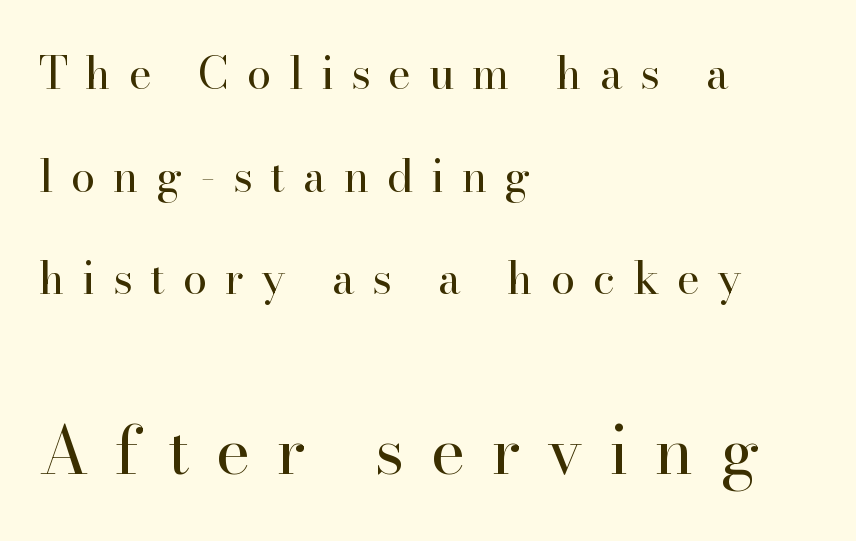
Q: Is the text bold? A: No.
Q: Is the text italic (slanted)? A: No, it is upright.
Q: Is the typeface a serif or a sans-serif typeface? A: Serif.
Q: Is the text underlined? A: No.
Q: How is the paragraph aligned? A: Left-aligned.
Q: Is the spacing between letters normal or unusually wide? A: Unusually wide.
Q: Is the spacing between lines tight, normal or loose? A: Loose.
Q: Which block of text is set in a larger size, the first (top) or the second (bottom)? A: The second (bottom) one.
Q: Width (condensed, normal, or wide)? A: Normal.
Q: Stroke contrast? A: High.
Q: x-height? A: Small.
Q: Monospaced? A: No.
